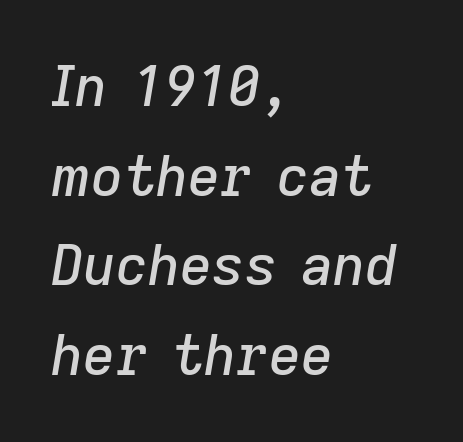
Q: Is the text italic (slanted)? A: Yes, it leans right by about 9 degrees.
Q: Is the text underlined? A: No.
Q: How is the paragraph aligned? A: Left-aligned.
Q: Is the spacing between letters normal or unusually wide? A: Normal.
Q: Is the spacing between lines tight, normal or loose? A: Normal.
Q: Width (condensed, normal, or wide)? A: Normal.
Q: Stroke contrast? A: Low.
Q: x-height? A: Medium.
Q: Monospaced? A: No.
